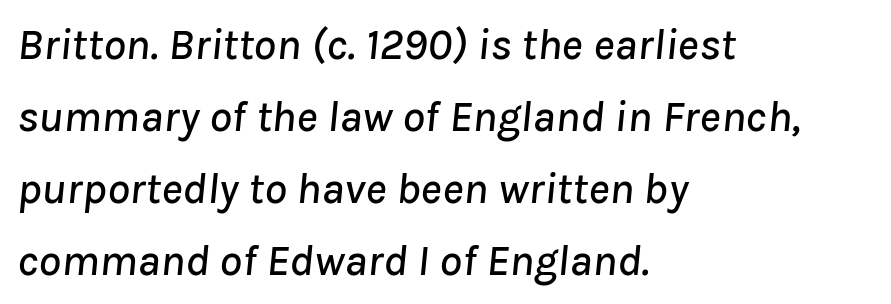
Q: Is the text italic (slanted)? A: Yes, it leans right by about 8 degrees.
Q: Is the text underlined? A: No.
Q: How is the paragraph aligned? A: Left-aligned.
Q: Is the spacing between letters normal or unusually wide? A: Normal.
Q: Is the spacing between lines tight, normal or loose? A: Normal.
Q: Width (condensed, normal, or wide)? A: Normal.
Q: Stroke contrast? A: Low.
Q: x-height? A: Medium.
Q: Monospaced? A: No.
